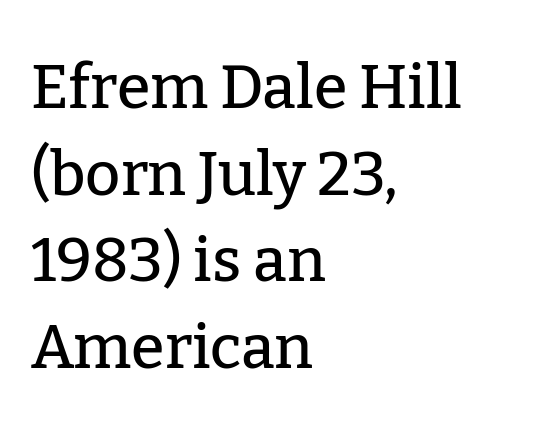
The image shows 61 px serif type, upright; set left-aligned, normal line spacing (1.42x), normal letter spacing, not underlined; low stroke contrast and a medium x-height.
